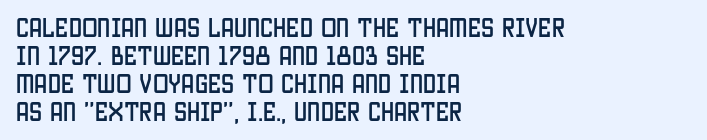
Q: Is the text italic (slanted)? A: No, it is upright.
Q: Is the text underlined? A: No.
Q: How is the paragraph aligned? A: Left-aligned.
Q: Is the spacing between letters normal or unusually wide? A: Normal.
Q: Is the spacing between lines tight, normal or loose? A: Normal.
